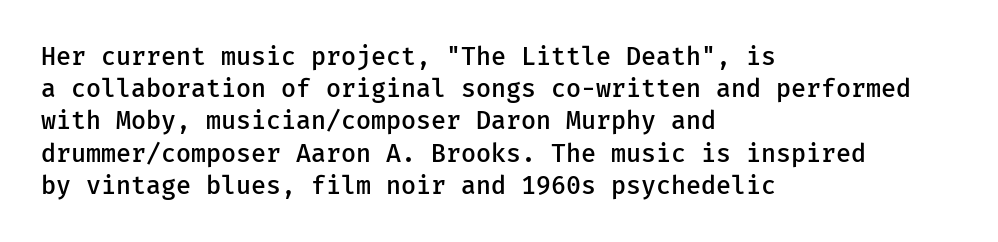
Q: Is the text bold? A: Semi-bold.
Q: Is the text italic (slanted)? A: No, it is upright.
Q: Is the text underlined? A: No.
Q: How is the paragraph aligned? A: Left-aligned.
Q: Is the spacing between letters normal or unusually wide? A: Normal.
Q: Is the spacing between lines tight, normal or loose? A: Normal.
